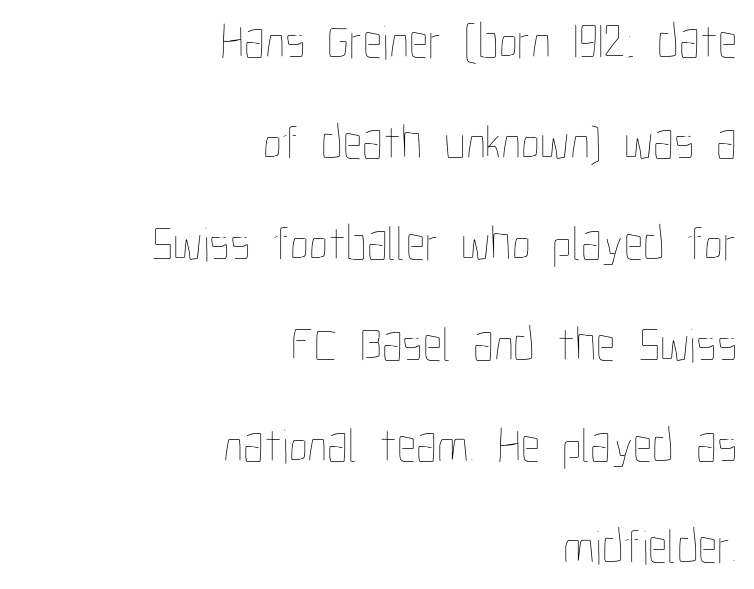
This is roman type, the default non-slanted kind. Letters rest on an invisible, unmarked baseline. You could call the tracking neutral — neither tight nor loose. You could not count columns in this text — the font is proportionally spaced. Loosely led — the rows are spread out.
